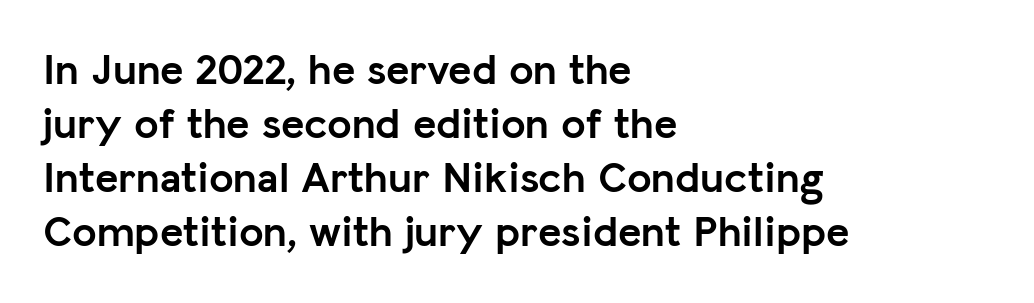
The image shows 44 px semibold sans-serif type, upright; set left-aligned, line spacing 1.23x, normal letter spacing, not underlined; low stroke contrast and a medium x-height.
